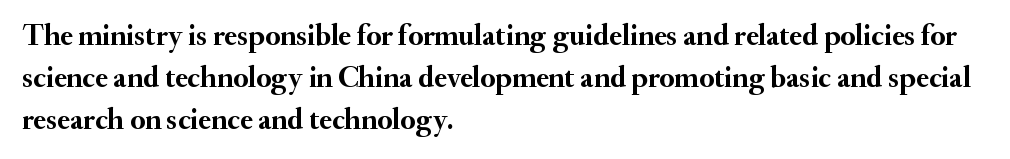
{"serif": "yes", "italic": "no", "bold": "yes", "weight": "semibold", "width": "normal", "stroke_contrast": "medium", "x_height": "small", "monospaced": "no", "underline": "no", "align": "left", "line_spacing": "normal", "line_spacing_ratio": 1.4, "letter_spacing": "normal", "letter_spacing_em": 0.0, "glyph_px": 30}
